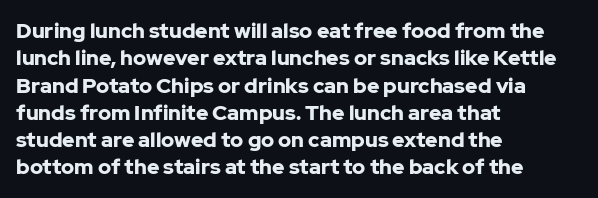
{"italic": "no", "bold": "yes", "underline": "no", "align": "left", "line_spacing": "normal", "line_spacing_ratio": 1.3, "letter_spacing": "normal", "letter_spacing_em": 0.0, "glyph_px": 21}
